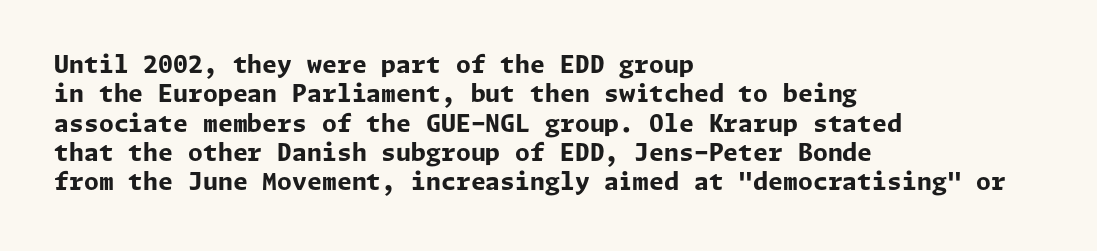
Check the space under the baseline: it is left empty. Words appear dense and cohesive because spacing is normal. Summary of weight: heavy, a full bold. Caption: multi-line text, flush left, ragged right.
